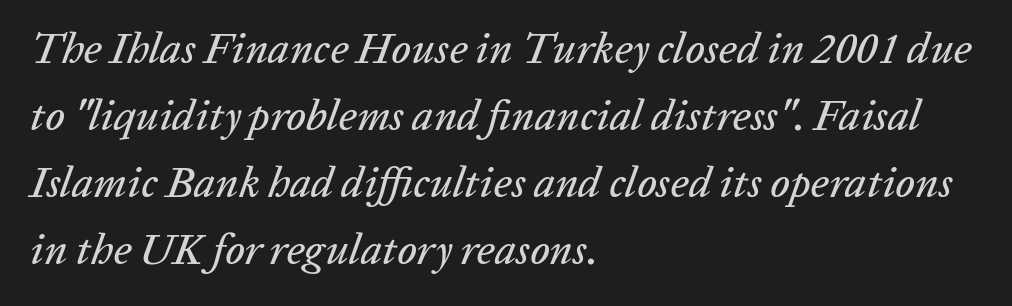
{"italic": "yes", "lean": "right", "slant_degrees": 20, "width": "normal", "stroke_contrast": "low", "x_height": "medium", "monospaced": "no", "underline": "no", "align": "left", "line_spacing": "normal", "line_spacing_ratio": 1.56, "letter_spacing": "normal", "letter_spacing_em": 0.0, "glyph_px": 43}
